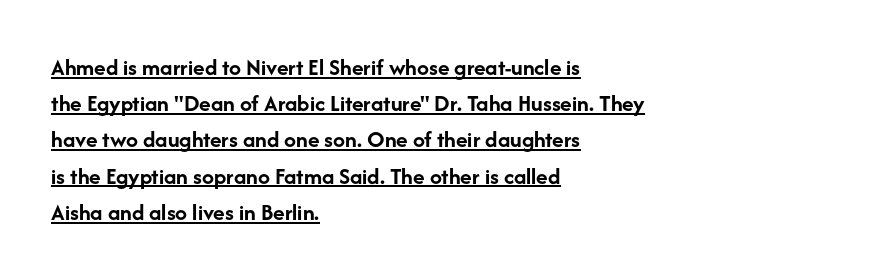
Rendered with straight, roman letterforms. The horizontal fit of the characters is conventional and even. The font is running at its bold setting. These lines are set flush left with a ragged right edge.
